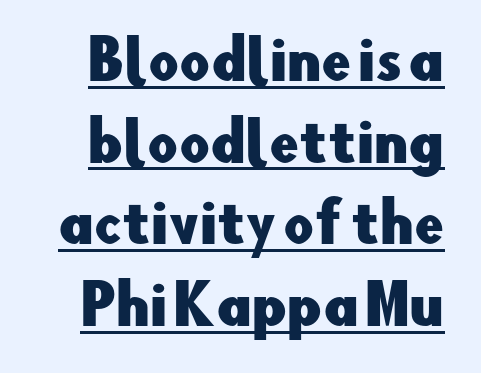
The image shows 53 px sans-serif type, upright; set normal line spacing (1.54x), normal letter spacing, underlined; low stroke contrast and a small x-height.
